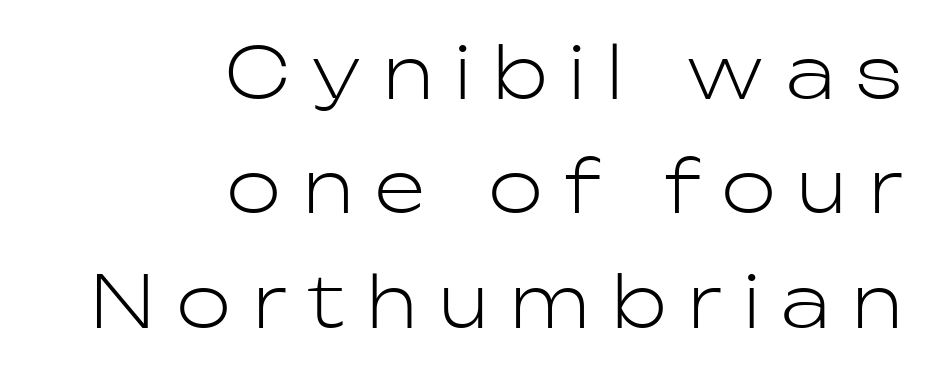
These lines are set flush right with a ragged left edge. The specimen omits any rule beneath the text block's lines. The face used here is proportionally spaced, like ordinary book or web type. Stroke terminals: plain, sans-serif. If you measured baseline to baseline, you'd find a middling distance.
